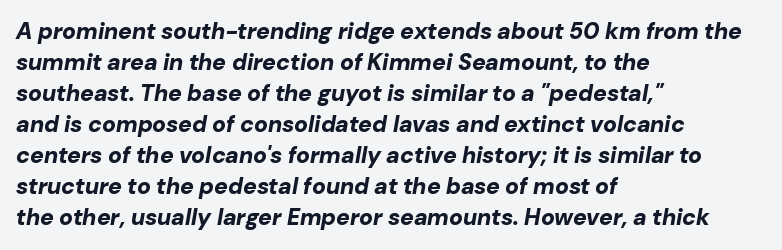
The strip under each line holds only bare page. Students, observe: this is what conventionally led text looks like. Nothing unusual about the tracking: characters are spaced as the font intends. The typesetting leans heavy: a genuine bold.
